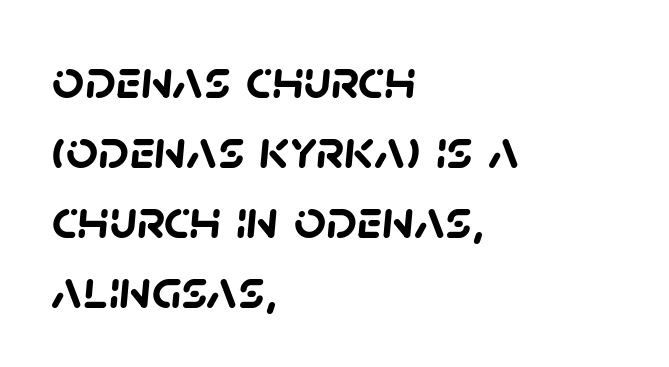
The image shows 56 px semibold sans-serif type; set left-aligned, normal line spacing (1.25x), normal letter spacing, not underlined; low stroke contrast and a large x-height.
